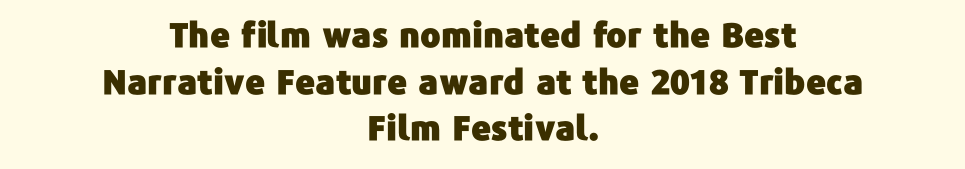
Every row of glyphs is offset so its center matches the block's center. The line-height multiplier appears to be the usual default. This is roman type, the default non-slanted kind. Character widths vary here, with narrow letters taking less room than wide ones.
